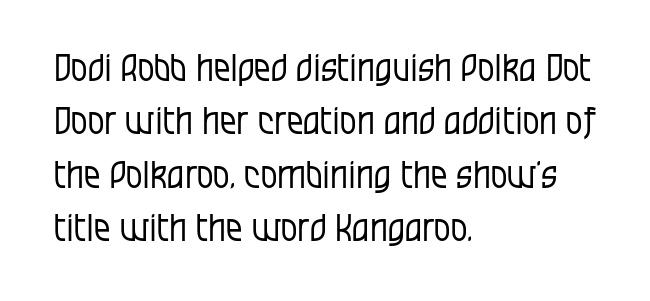
The image shows 37 px regular-weight, condensed sans-serif type, upright; set left-aligned, normal line spacing (1.44x), normal letter spacing, not underlined; low stroke contrast and a large x-height.
